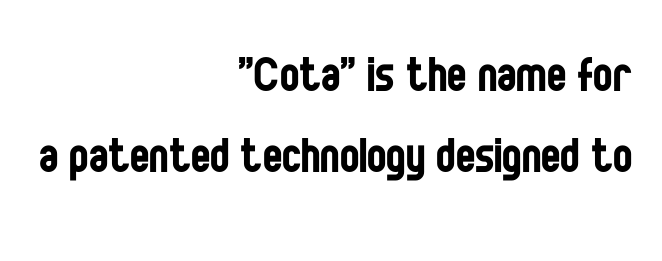
{"serif": "no", "italic": "no", "bold": "no", "weight": "regular", "width": "condensed", "stroke_contrast": "low", "x_height": "large", "monospaced": "no", "underline": "no", "align": "right", "line_spacing": "normal", "line_spacing_ratio": 1.39, "letter_spacing": "normal", "letter_spacing_em": 0.0, "glyph_px": 58}
